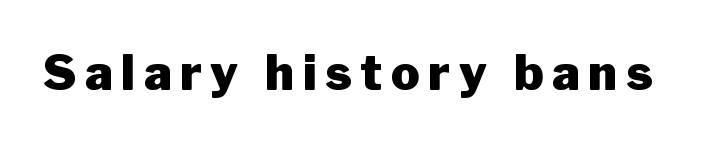
Characters remain perfectly vertical along every line. A full-strength bold gives these letters their thick strokes. This sample has the flowing, uneven cadence of proportional lettering. Descender tails drop into unmarked territory.
